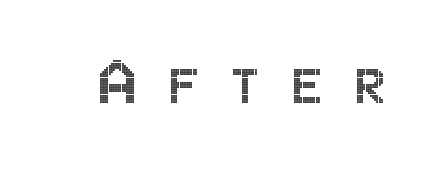
{"italic": "no", "width": "condensed", "x_height": "large", "monospaced": "no", "underline": "no", "letter_spacing": "wide", "letter_spacing_em": 0.42, "glyph_px": 72}
